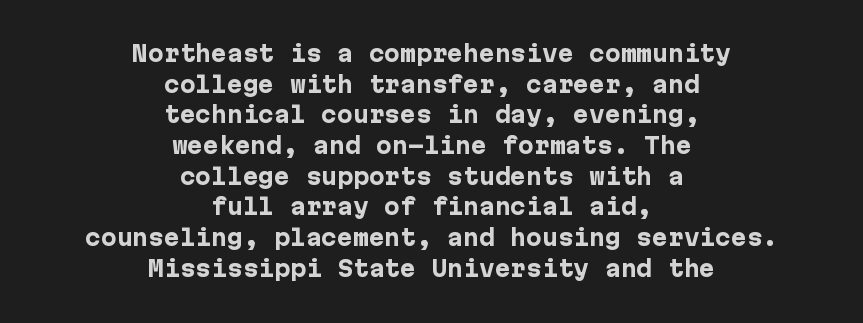
{"italic": "no", "bold": "yes", "underline": "no", "align": "center", "line_spacing": "normal", "line_spacing_ratio": 1.46, "letter_spacing": "normal", "letter_spacing_em": 0.0, "glyph_px": 21}
